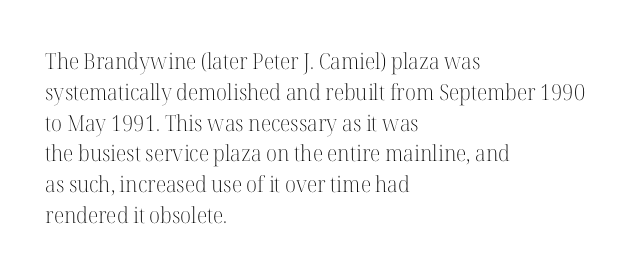
Summary of vertical rhythm: regular, with standard interline spacing. Short note: letters normally spaced. The font's upright variant was chosen for this text. Casual observation: everything's shoved over to the left.
